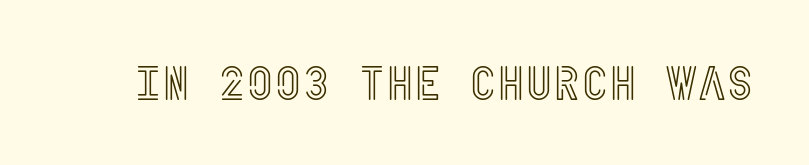
The image shows 48 px condensed type, upright; set normal letter spacing, not underlined; a large x-height.
